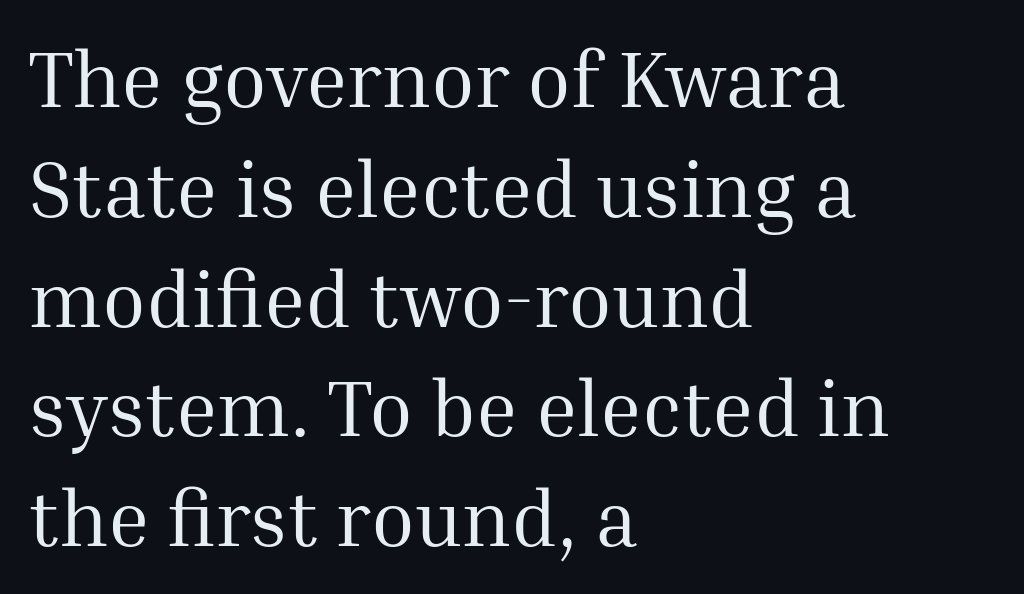
Q: Is the text bold? A: No.
Q: Is the text italic (slanted)? A: No, it is upright.
Q: Is the typeface a serif or a sans-serif typeface? A: Serif.
Q: Is the text underlined? A: No.
Q: How is the paragraph aligned? A: Left-aligned.
Q: Is the spacing between letters normal or unusually wide? A: Normal.
Q: Is the spacing between lines tight, normal or loose? A: Normal.
Q: Width (condensed, normal, or wide)? A: Normal.
Q: Stroke contrast? A: Medium.
Q: x-height? A: Medium.
Q: Monospaced? A: No.
